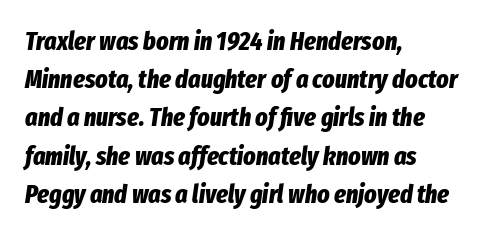
The image shows 26 px bold type, italic (leaning right); set left-aligned, normal line spacing (1.47x), normal letter spacing, not underlined.
